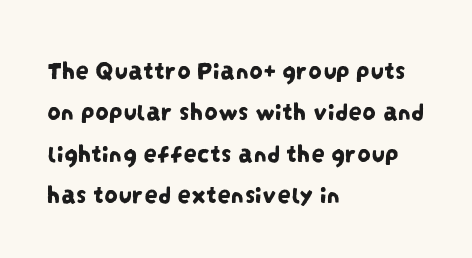
Any mark beneath the type? The region is blank. The space between consecutive lines is moderate. Short and long lines alike share a common starting point at left. This sample uses plain, unmodified letter spacing.
